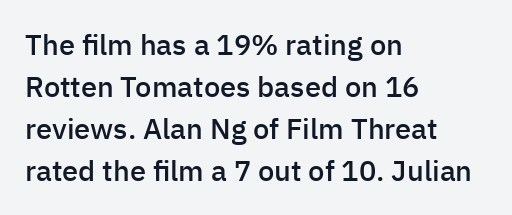
How heavy is the stroke? Medium-heavy — a semibold, shy of bold. Each word holds together tightly as a unit, with standard inter-letter gaps. The letters stand straight up with perfectly vertical stems. Horizontal bands of white between lines are of average thickness.
